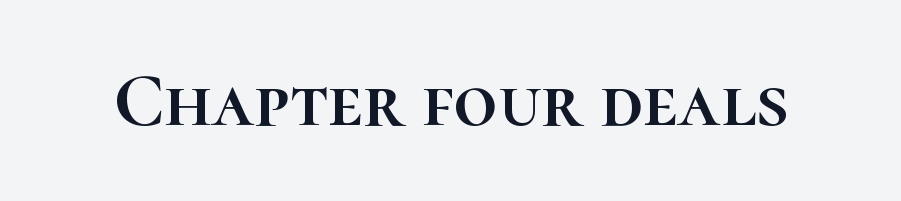
Q: Is the text italic (slanted)? A: No, it is upright.
Q: Is the text underlined? A: No.
Q: Is the spacing between letters normal or unusually wide? A: Normal.
Q: Width (condensed, normal, or wide)? A: Normal.
Q: Stroke contrast? A: High.
Q: x-height? A: Medium.
Q: Monospaced? A: No.
